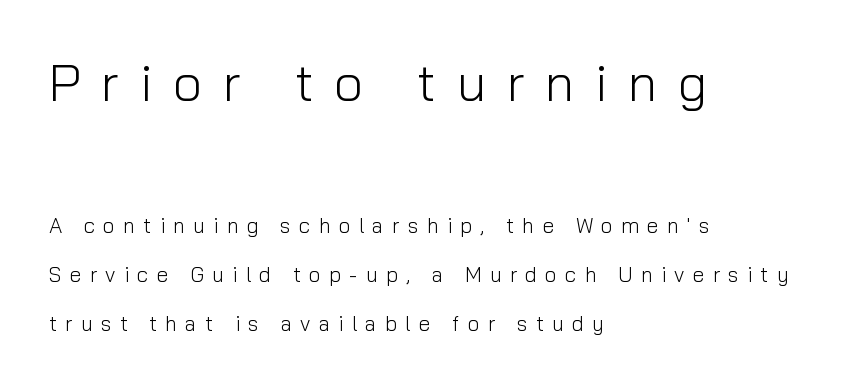
Q: Is the text bold? A: No.
Q: Is the text italic (slanted)? A: No, it is upright.
Q: Is the typeface a serif or a sans-serif typeface? A: Sans-serif.
Q: Is the text underlined? A: No.
Q: How is the paragraph aligned? A: Left-aligned.
Q: Is the spacing between letters normal or unusually wide? A: Unusually wide.
Q: Is the spacing between lines tight, normal or loose? A: Loose.
Q: Which block of text is set in a larger size, the first (top) or the second (bottom)? A: The first (top) one.
Q: Width (condensed, normal, or wide)? A: Normal.
Q: Stroke contrast? A: Low.
Q: x-height? A: Medium.
Q: Monospaced? A: No.
